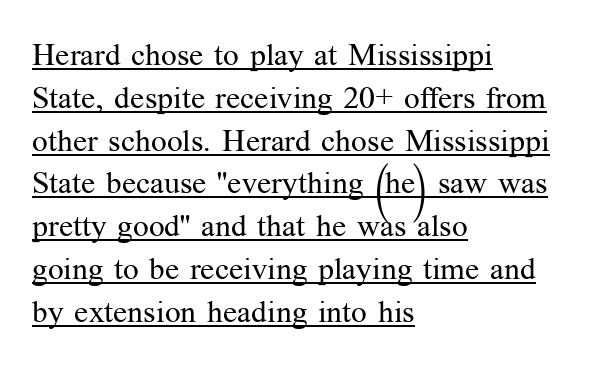
{"serif": "yes", "italic": "no", "bold": "no", "weight": "regular", "width": "normal", "stroke_contrast": "medium", "x_height": "medium", "monospaced": "no", "underline": "yes", "align": "left", "line_spacing": "normal", "line_spacing_ratio": 1.38, "letter_spacing": "normal", "letter_spacing_em": 0.0, "glyph_px": 31}
